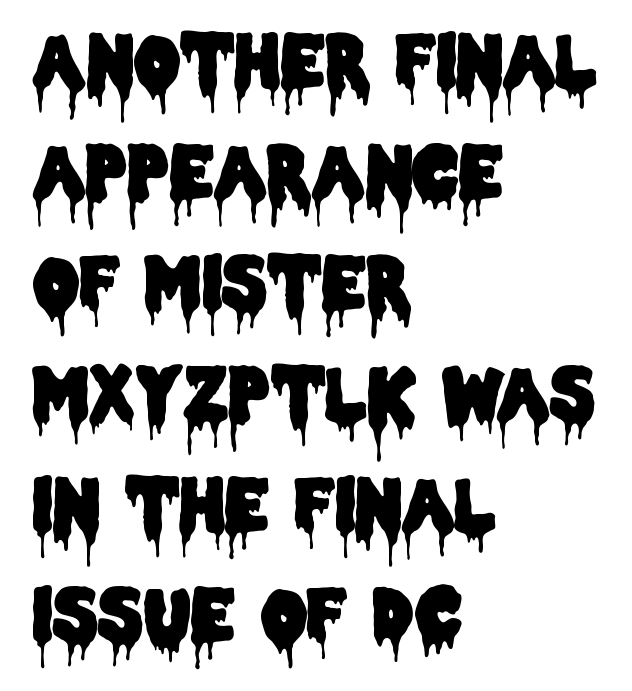
{"serif": "no", "italic": "no", "width": "condensed", "stroke_contrast": "low", "x_height": "large", "monospaced": "no", "underline": "no", "align": "left", "line_spacing": "normal", "line_spacing_ratio": 1.54, "letter_spacing": "normal", "letter_spacing_em": 0.0, "glyph_px": 72}
